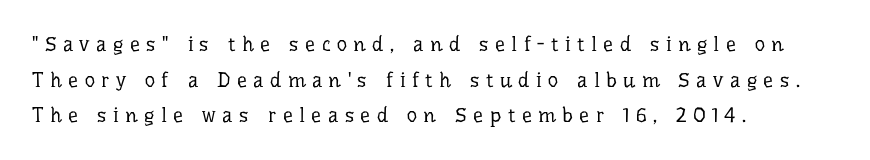
Q: Is the text bold? A: No.
Q: Is the text italic (slanted)? A: No, it is upright.
Q: Is the text underlined? A: No.
Q: How is the paragraph aligned? A: Left-aligned.
Q: Is the spacing between letters normal or unusually wide? A: Unusually wide.
